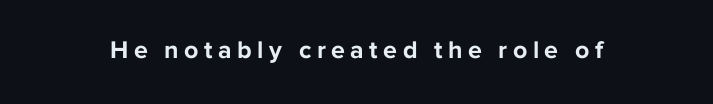
When letters stand straight like this, we call the style roman or upright. Descender tails drop into unmarked territory. Display-style spreading of the glyphs; the letterfit is very open. Summary of weight: heavy, a full bold.
